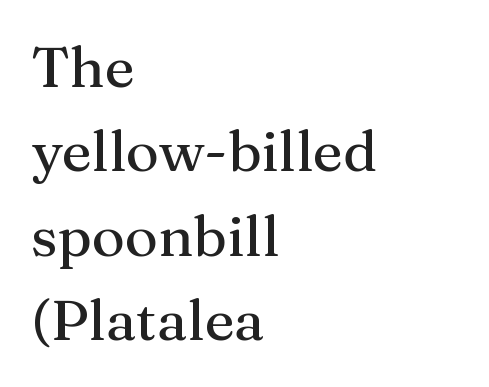
The image shows 57 px serif type, upright; set left-aligned, normal line spacing (1.48x), normal letter spacing, not underlined; medium stroke contrast and a medium x-height.
